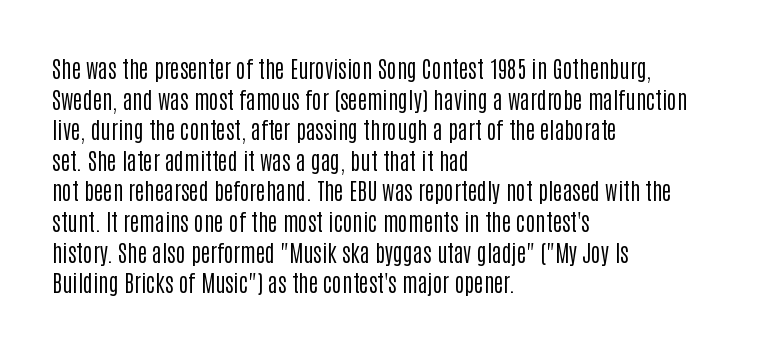
Q: Is the text bold? A: No.
Q: Is the text italic (slanted)? A: No, it is upright.
Q: Is the text underlined? A: No.
Q: How is the paragraph aligned? A: Left-aligned.
Q: Is the spacing between letters normal or unusually wide? A: Normal.
Q: Is the spacing between lines tight, normal or loose? A: Normal.
